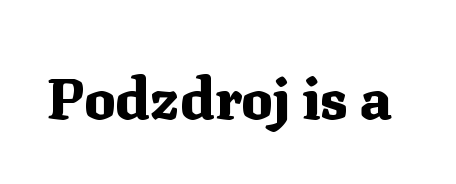
The type family on display is of the serif kind. Letter spacing: default. These lines are rendered in a variable-pitch font. The specimen omits any rule beneath the text block's lines. The typography opts for an upright posture over an oblique one. These lines carry a lot of weight — the face is fully bold.
